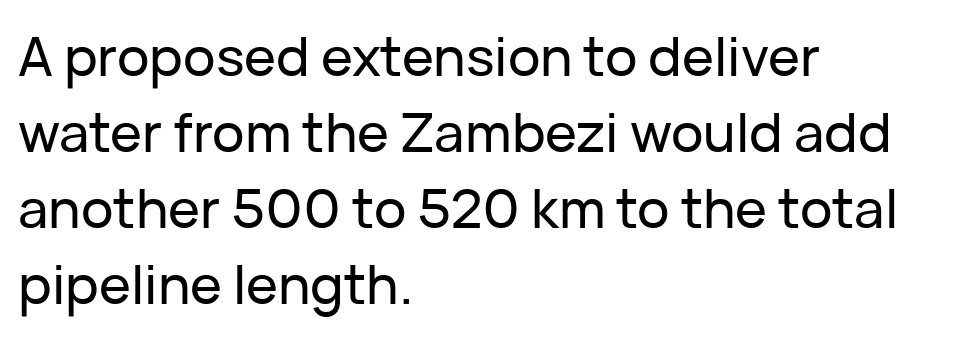
The image shows 54 px sans-serif type, upright; set left-aligned, normal line spacing (1.41x), normal letter spacing, not underlined; low stroke contrast and a medium x-height.
